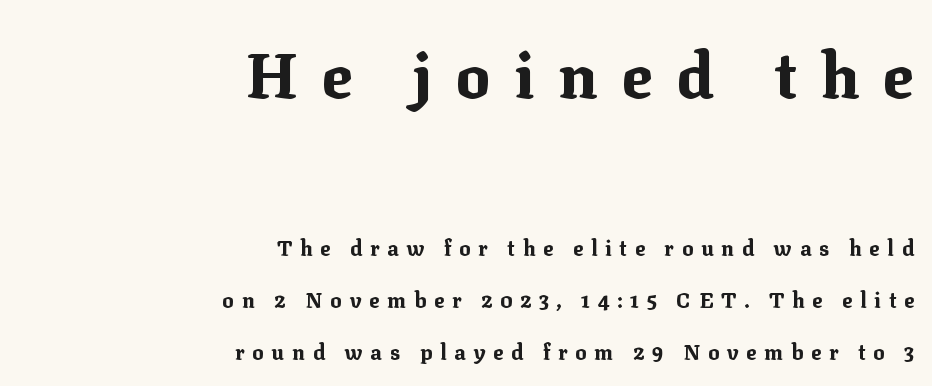
{"serif": "yes", "italic": "no", "bold": "yes", "weight": "bold", "width": "normal", "stroke_contrast": "medium", "x_height": "medium", "monospaced": "no", "underline": "no", "align": "right", "line_spacing": "loose", "line_spacing_ratio": 2.49, "letter_spacing": "wide", "letter_spacing_em": 0.37, "larger_block": "first", "size_ratio": 3.05, "glyph_px": 64}
